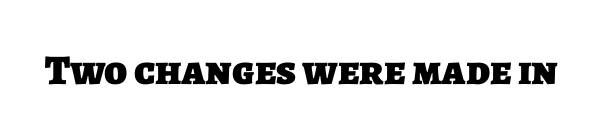
The letters advance in unequal steps, a hallmark of proportional type. The strokes are fattened all the way to bold. Nope, no serifs anywhere on these letters. No extra tracking has been applied to these lines. The gap between lines stays unmarked.
